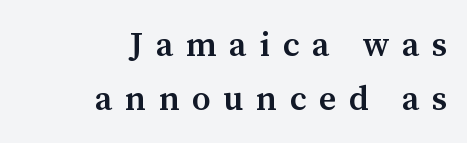
A typesetter would call this proportional, since set widths differ per character. The gaps between neighbouring characters are conspicuously large. Baseline-to-baseline distance is the conventional proportion of letter height. This is the regular roman posture of the typeface.
